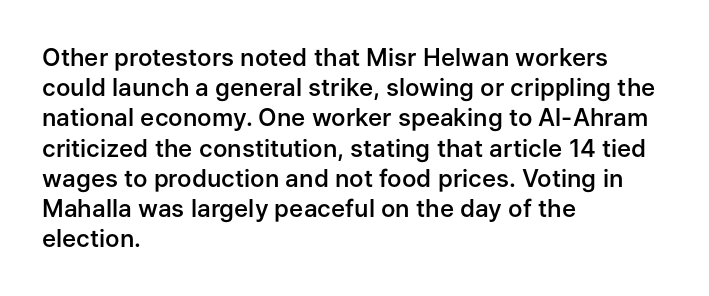
The image shows 24 px text type, upright; set left-aligned, normal line spacing (1.26x), normal letter spacing, not underlined.
